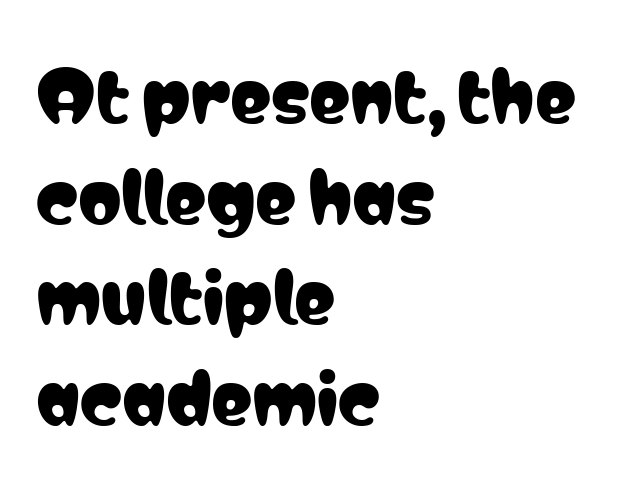
The image shows 69 px condensed sans-serif type, upright; set left-aligned, normal line spacing (1.46x), normal letter spacing, not underlined; low stroke contrast and a medium x-height.
